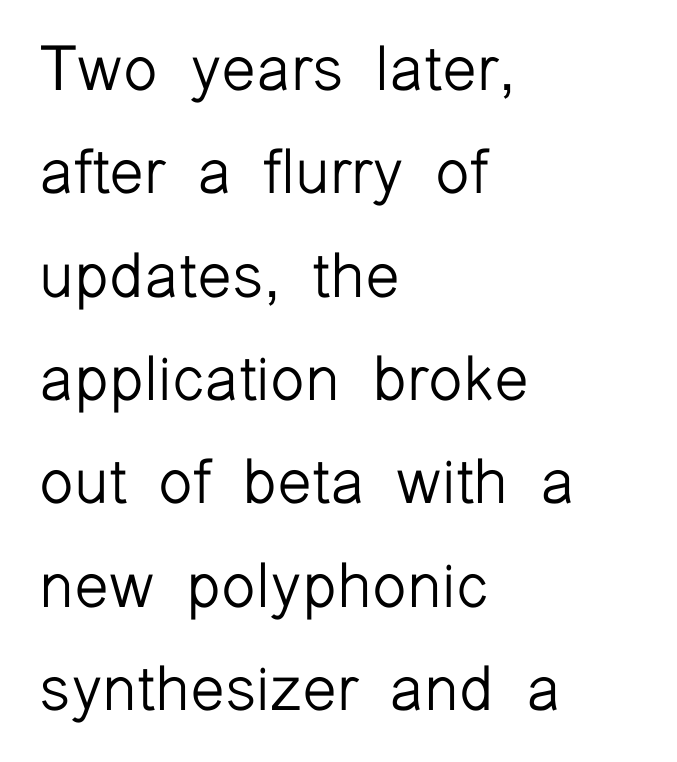
The image shows 63 px light sans-serif type, upright; set left-aligned, normal line spacing (1.64x), normal letter spacing, not underlined; low stroke contrast and a medium x-height.
